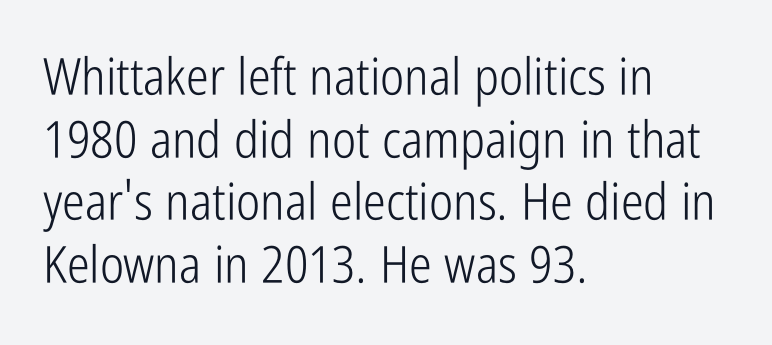
The image shows 51 px light, condensed sans-serif type, upright; set left-aligned, line spacing 1.23x, normal letter spacing, not underlined; low stroke contrast and a medium x-height.
